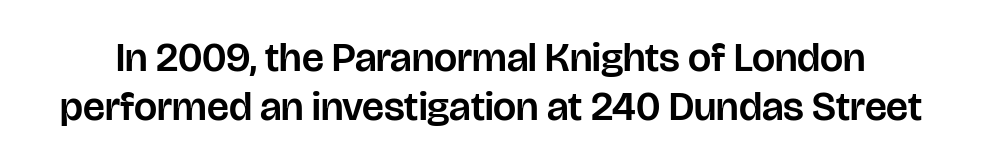
Q: Is the text italic (slanted)? A: No, it is upright.
Q: Is the typeface a serif or a sans-serif typeface? A: Sans-serif.
Q: Is the text underlined? A: No.
Q: Is the spacing between letters normal or unusually wide? A: Normal.
Q: Width (condensed, normal, or wide)? A: Normal.
Q: Stroke contrast? A: Low.
Q: x-height? A: Large.
Q: Monospaced? A: No.
